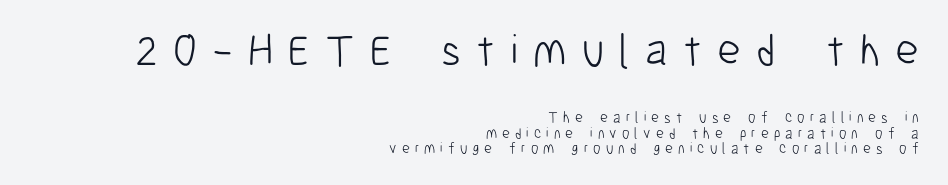
This reads as an unemphasized weight, regular at the heaviest. Where is the straight margin? On the right. Rows of type sit shoulder to shoulder in the vertical direction. Characters follow at a spacing far wider than the type designer built in. Type style note: lacks serifs. Caption: upper text group enlarged, lower text group reduced.
